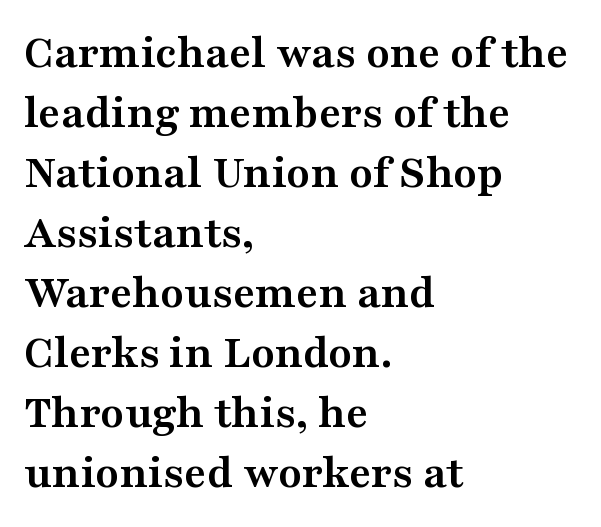
Honestly, the row spacing looks completely unremarkable. Words appear dense and cohesive because spacing is normal. Students, this is bold: see how much ink each stroke carries. Is this a sans? No — the strokes have serifs.
